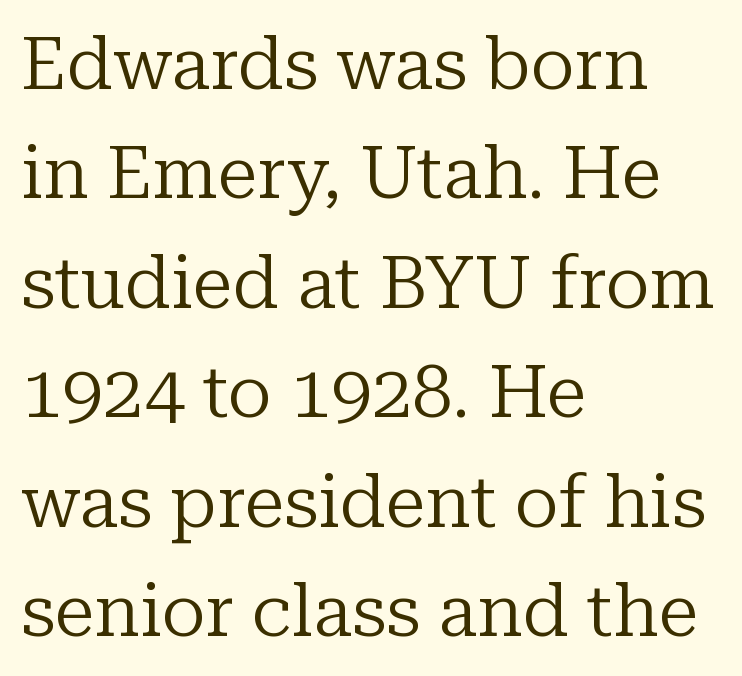
The image shows 73 px regular-weight serif type, upright; set left-aligned, normal line spacing (1.5x), normal letter spacing, not underlined; low stroke contrast and a medium x-height.
